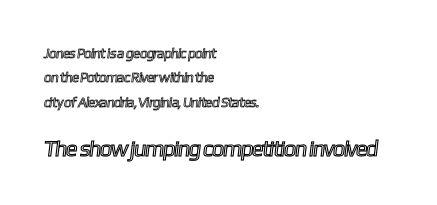
Q: Is the text underlined? A: No.
Q: How is the paragraph aligned? A: Left-aligned.
Q: Is the spacing between letters normal or unusually wide? A: Normal.
Q: Which block of text is set in a larger size, the first (top) or the second (bottom)? A: The second (bottom) one.
